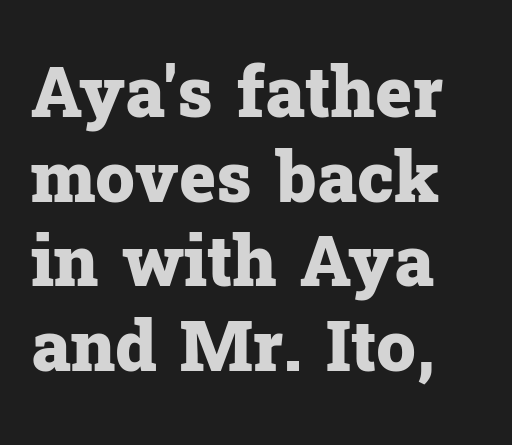
The image shows 70 px heavy serif type, upright; set left-aligned, line spacing 1.21x, normal letter spacing, not underlined; low stroke contrast and a medium x-height.
